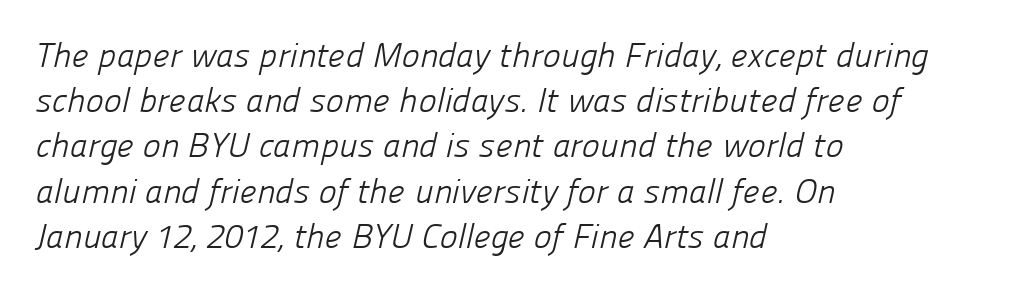
These lines are composed in type without serifs. Weight: in the light-to-regular range. Clear beneath every line of the passage. Varying glyph widths throughout — classic text-font behaviour.
